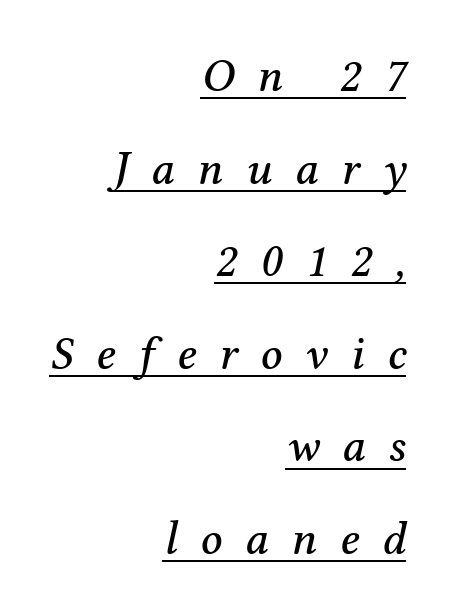
{"serif": "yes", "italic": "yes", "lean": "right", "slant_degrees": 12, "width": "normal", "stroke_contrast": "medium", "x_height": "medium", "monospaced": "no", "underline": "yes", "align": "right", "line_spacing": "loose", "line_spacing_ratio": 1.97, "letter_spacing": "wide", "letter_spacing_em": 0.49, "glyph_px": 47}
